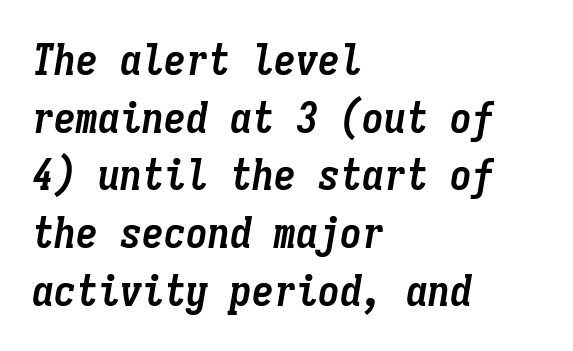
{"italic": "yes", "lean": "right", "slant_degrees": 9, "bold": "yes", "weight": "semibold", "width": "condensed", "stroke_contrast": "low", "x_height": "medium", "monospaced": "yes", "underline": "no", "align": "left", "line_spacing": "normal", "line_spacing_ratio": 1.31, "letter_spacing": "normal", "letter_spacing_em": 0.0, "glyph_px": 44}
